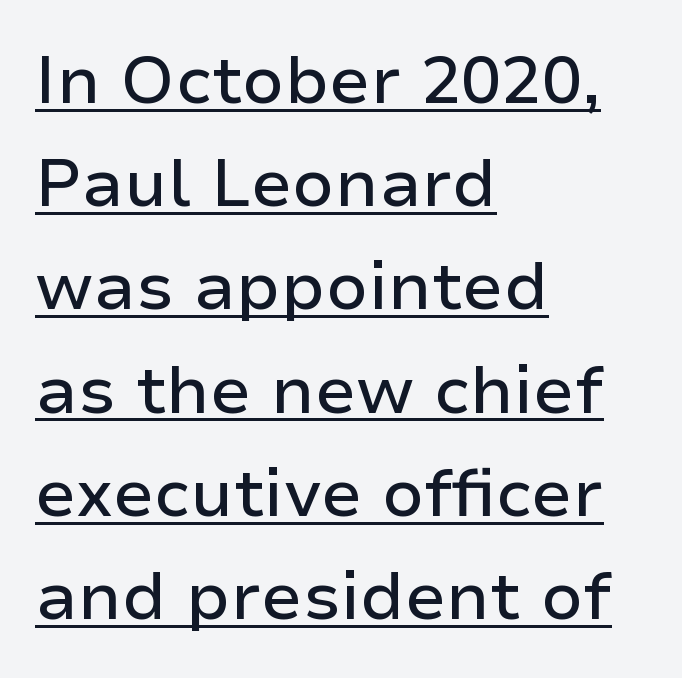
The rows are spaced the way most documents space them. The letters sit at their default tracking, neither squeezed nor spread. Every stem runs plumb, perpendicular to the baseline. Glance below the letters and you will spot a drawn line. Visually the block forms a straight wall on the left and a jagged coastline on the right. Observe the absence of serifs on each vertical stroke in this sample.
